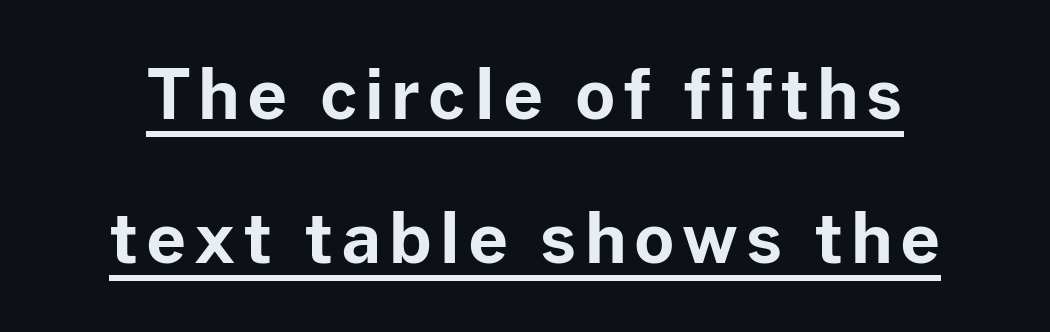
The image shows 69 px bold sans-serif type, upright; set loose line spacing (2.08x), underlined; low stroke contrast and a medium x-height.
